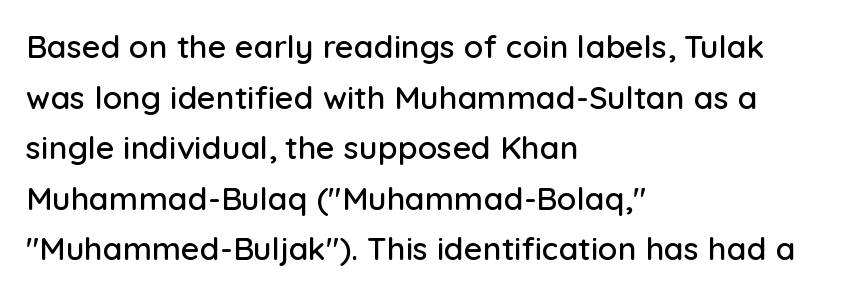
{"serif": "no", "italic": "no", "width": "normal", "stroke_contrast": "low", "x_height": "medium", "monospaced": "no", "underline": "no", "align": "left", "line_spacing": "normal", "line_spacing_ratio": 1.58, "letter_spacing": "normal", "letter_spacing_em": 0.0, "glyph_px": 32}
